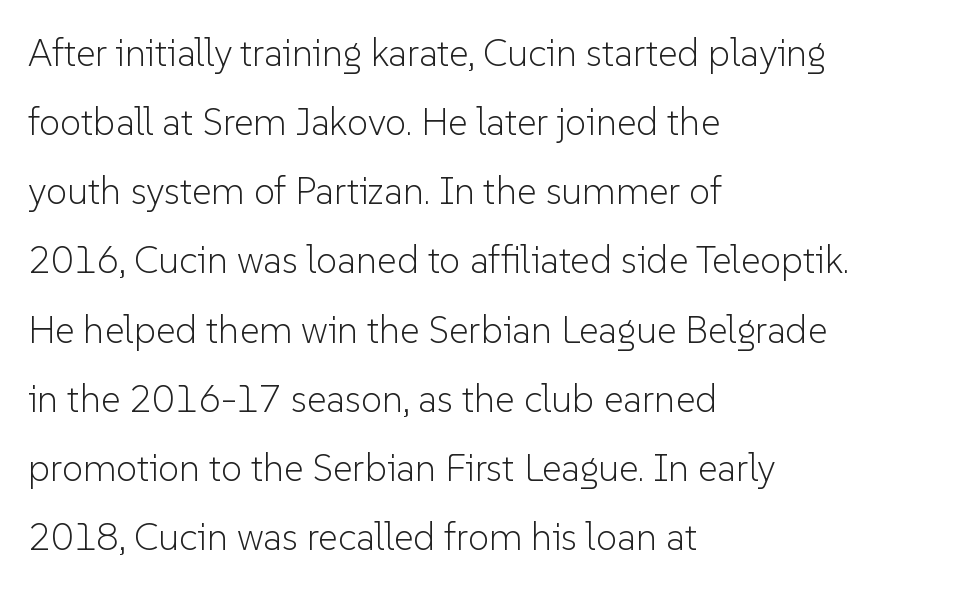
{"serif": "no", "italic": "no", "bold": "no", "weight": "light", "width": "normal", "stroke_contrast": "low", "x_height": "medium", "monospaced": "no", "underline": "no", "align": "left", "line_spacing_ratio": 1.82, "letter_spacing": "normal", "letter_spacing_em": 0.0, "glyph_px": 38}
